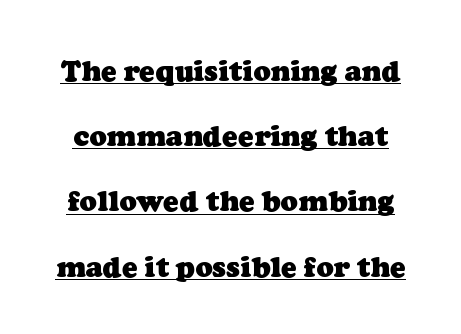
{"serif": "yes", "bold": "yes", "weight": "heavy", "width": "normal", "stroke_contrast": "low", "x_height": "medium", "monospaced": "no", "underline": "yes", "line_spacing": "loose", "line_spacing_ratio": 2.25, "letter_spacing": "normal", "letter_spacing_em": 0.0, "glyph_px": 29}
